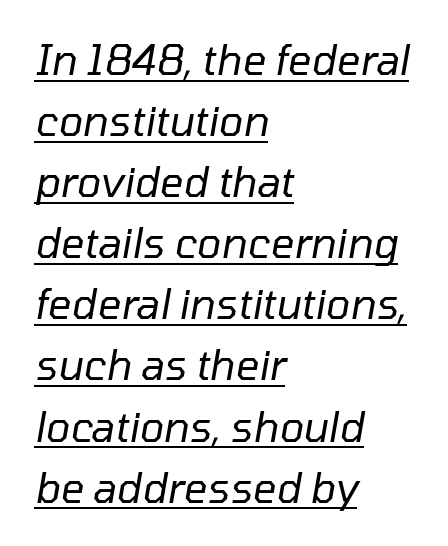
The image shows 41 px regular-weight type, italic (leaning right); set left-aligned, normal line spacing (1.49x), normal letter spacing, underlined; low stroke contrast and a medium x-height.
